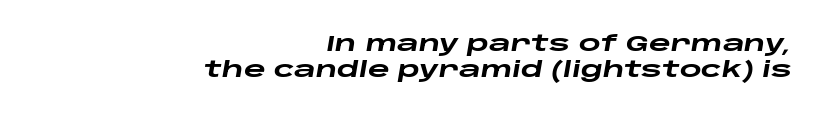
Weight: bold. Is the type slanted? Yes — the strokes lean at a clear angle. Leftover space on each line is placed entirely before the opening word. Nobody drew a line under any word here. The tracking reads as untouched default to a designer's eye.
